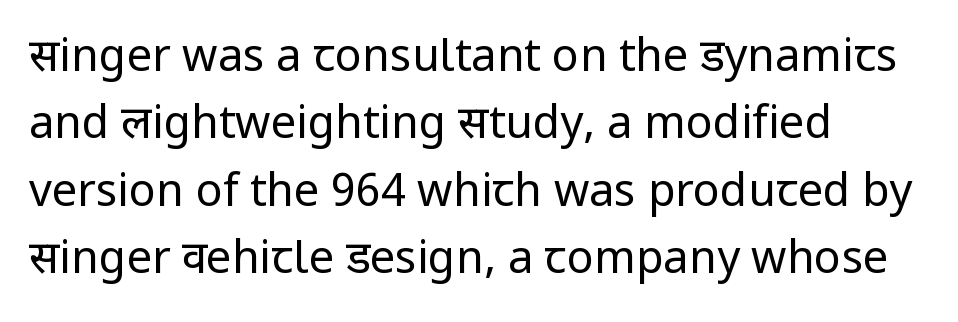
The image shows 45 px regular-weight sans-serif type, upright; set left-aligned, normal line spacing (1.5x), normal letter spacing, not underlined; low stroke contrast and a medium x-height.
